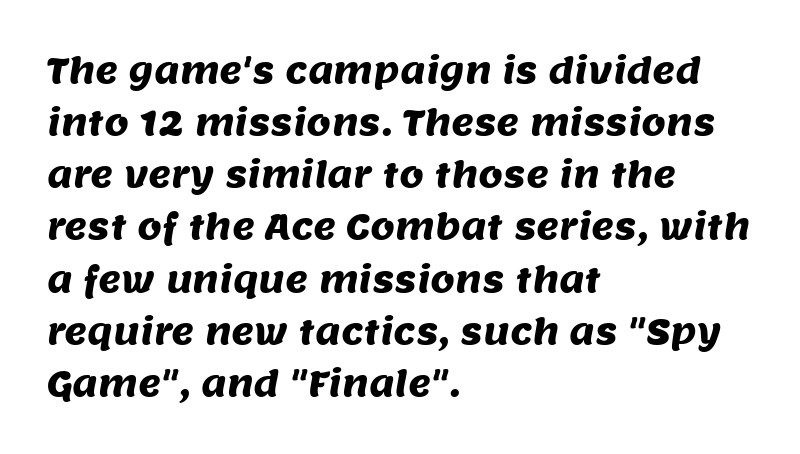
{"serif": "no", "width": "normal", "stroke_contrast": "medium", "x_height": "large", "monospaced": "no", "underline": "no", "align": "left", "line_spacing": "normal", "line_spacing_ratio": 1.49, "letter_spacing": "normal", "letter_spacing_em": 0.0, "glyph_px": 35}
